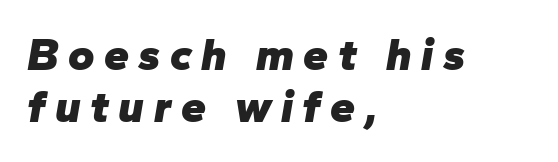
The image shows 45 px heavy type, italic (leaning right); set left-aligned, line spacing 1.16x, unusually wide letter spacing (+0.21 em), not underlined; low stroke contrast and a medium x-height.
